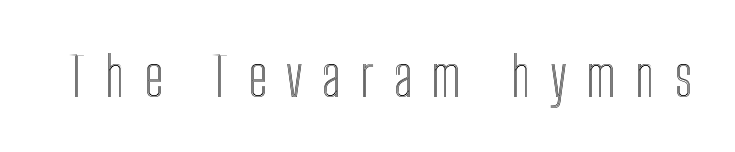
The image shows 54 px condensed type, upright; set unusually wide letter spacing (+0.36 em), not underlined; a medium x-height.
